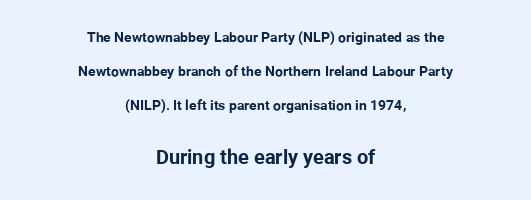
The image shows 20 px bold type, upright; set centered, loose line spacing (2.42x), normal letter spacing, not underlined; the second (bottom) block is 1.43x larger.
